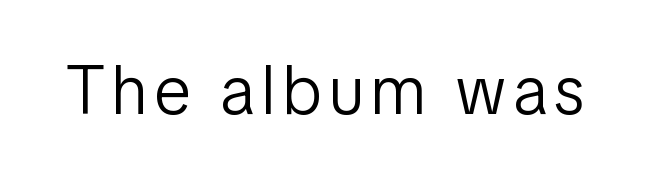
Q: Is the text bold? A: No.
Q: Is the text italic (slanted)? A: No, it is upright.
Q: Is the typeface a serif or a sans-serif typeface? A: Sans-serif.
Q: Is the text underlined? A: No.
Q: Width (condensed, normal, or wide)? A: Condensed.
Q: Stroke contrast? A: Low.
Q: x-height? A: Medium.
Q: Monospaced? A: No.
